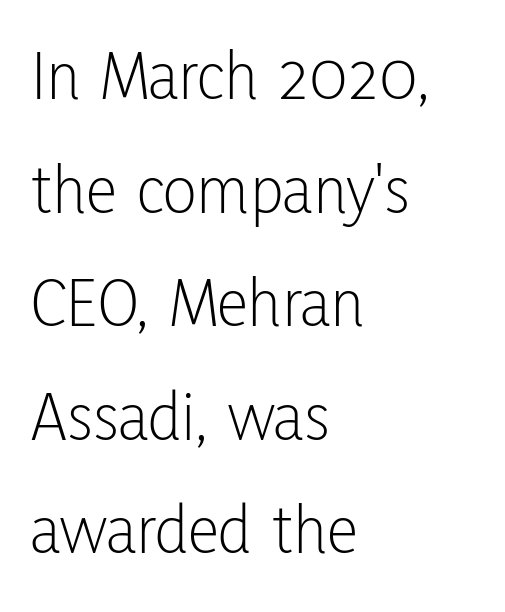
Q: Is the text bold? A: No.
Q: Is the text italic (slanted)? A: No, it is upright.
Q: Is the typeface a serif or a sans-serif typeface? A: Sans-serif.
Q: Is the text underlined? A: No.
Q: How is the paragraph aligned? A: Left-aligned.
Q: Is the spacing between letters normal or unusually wide? A: Normal.
Q: Is the spacing between lines tight, normal or loose? A: Normal.
Q: Width (condensed, normal, or wide)? A: Condensed.
Q: Stroke contrast? A: Low.
Q: x-height? A: Medium.
Q: Monospaced? A: No.
